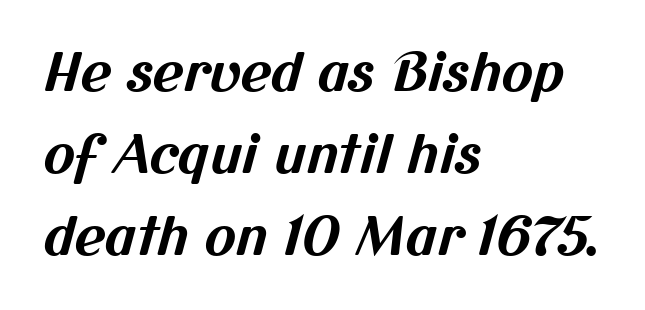
Q: Is the text bold? A: Yes.
Q: Is the typeface a serif or a sans-serif typeface? A: Sans-serif.
Q: Is the text underlined? A: No.
Q: How is the paragraph aligned? A: Left-aligned.
Q: Is the spacing between letters normal or unusually wide? A: Normal.
Q: Is the spacing between lines tight, normal or loose? A: Normal.
Q: Width (condensed, normal, or wide)? A: Normal.
Q: Stroke contrast? A: Medium.
Q: x-height? A: Medium.
Q: Monospaced? A: No.
